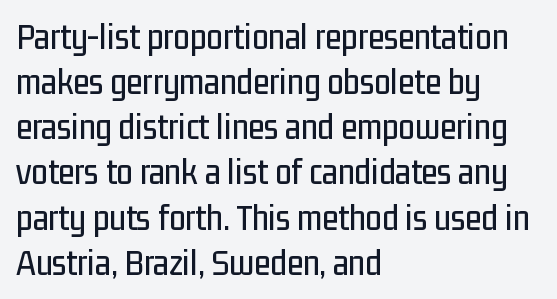
{"serif": "no", "italic": "no", "width": "condensed", "stroke_contrast": "low", "x_height": "medium", "monospaced": "no", "underline": "no", "align": "left", "line_spacing_ratio": 1.22, "letter_spacing": "normal", "letter_spacing_em": 0.0, "glyph_px": 37}
